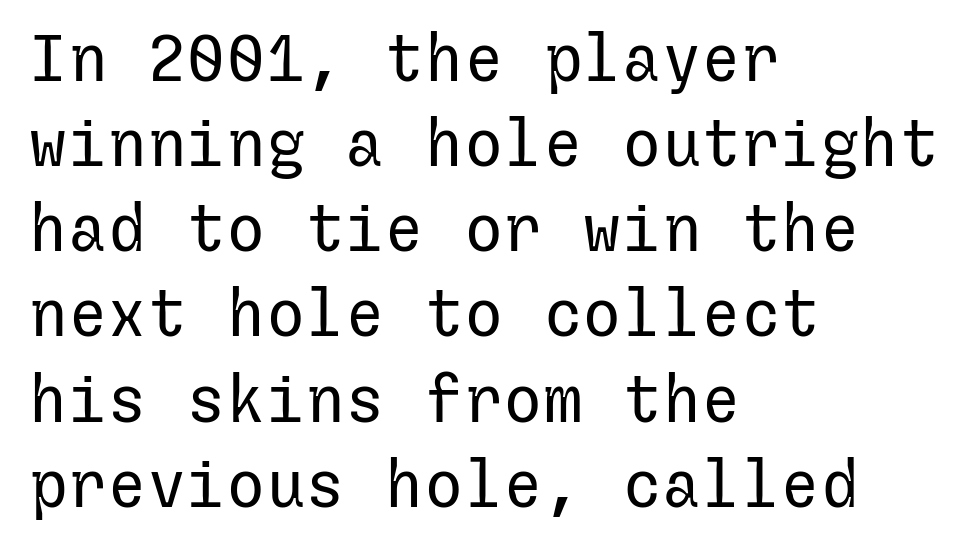
Q: Is the text bold? A: No.
Q: Is the text italic (slanted)? A: No, it is upright.
Q: Is the typeface a serif or a sans-serif typeface? A: Sans-serif.
Q: Is the text underlined? A: No.
Q: How is the paragraph aligned? A: Left-aligned.
Q: Is the spacing between letters normal or unusually wide? A: Normal.
Q: Is the spacing between lines tight, normal or loose? A: Normal.
Q: Width (condensed, normal, or wide)? A: Normal.
Q: Stroke contrast? A: Low.
Q: x-height? A: Medium.
